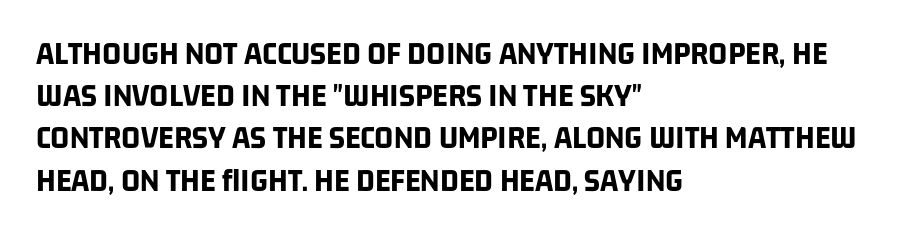
The image shows 33 px bold, condensed sans-serif type; set left-aligned, normal line spacing (1.28x), normal letter spacing, not underlined; low stroke contrast and a large x-height.
